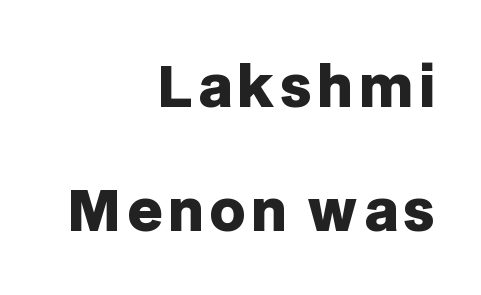
The image shows 55 px heavy sans-serif type, upright; set right-aligned, loose line spacing (2.26x), not underlined; low stroke contrast and a large x-height.
